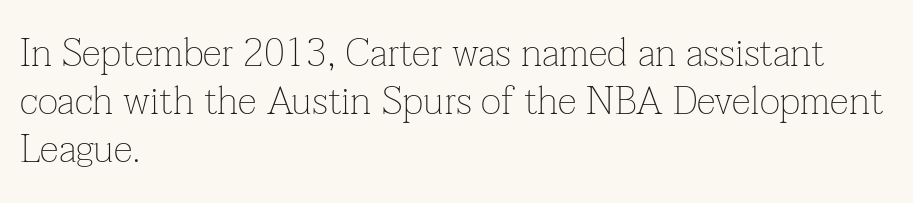
Q: Is the text bold? A: No.
Q: Is the text italic (slanted)? A: No, it is upright.
Q: Is the typeface a serif or a sans-serif typeface? A: Serif.
Q: Is the text underlined? A: No.
Q: How is the paragraph aligned? A: Left-aligned.
Q: Is the spacing between letters normal or unusually wide? A: Normal.
Q: Width (condensed, normal, or wide)? A: Normal.
Q: Stroke contrast? A: Low.
Q: x-height? A: Medium.
Q: Monospaced? A: No.
